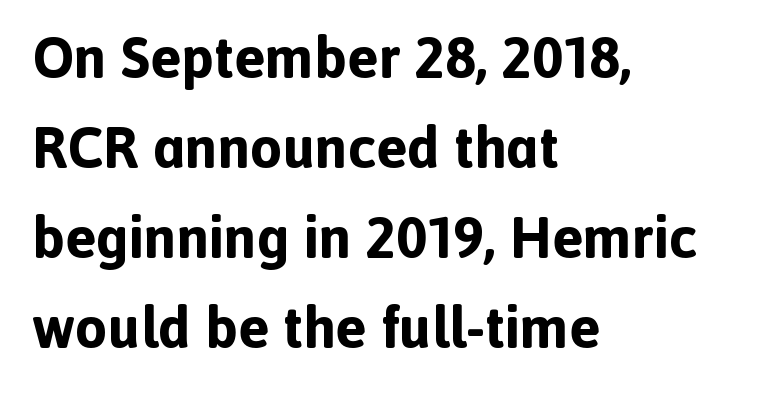
Q: Is the text bold? A: Yes.
Q: Is the text italic (slanted)? A: No, it is upright.
Q: Is the typeface a serif or a sans-serif typeface? A: Sans-serif.
Q: Is the text underlined? A: No.
Q: How is the paragraph aligned? A: Left-aligned.
Q: Is the spacing between letters normal or unusually wide? A: Normal.
Q: Is the spacing between lines tight, normal or loose? A: Normal.
Q: Width (condensed, normal, or wide)? A: Normal.
Q: x-height? A: Medium.
Q: Monospaced? A: No.
